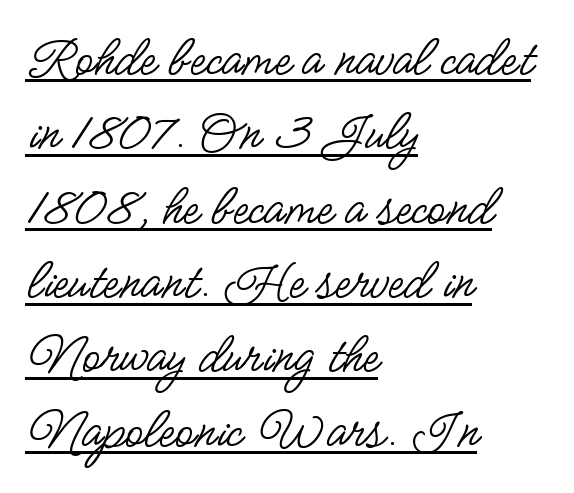
Q: Is the text bold? A: No.
Q: Is the text italic (slanted)? A: Yes.
Q: Is the typeface a serif or a sans-serif typeface? A: Sans-serif.
Q: Is the text underlined? A: Yes.
Q: How is the paragraph aligned? A: Left-aligned.
Q: Is the spacing between letters normal or unusually wide? A: Normal.
Q: Is the spacing between lines tight, normal or loose? A: Normal.
Q: Width (condensed, normal, or wide)? A: Condensed.
Q: Stroke contrast? A: Low.
Q: x-height? A: Small.
Q: Monospaced? A: No.
